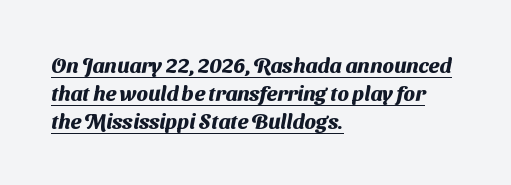
{"bold": "yes", "underline": "yes", "align": "left", "line_spacing": "normal", "line_spacing_ratio": 1.34, "letter_spacing": "normal", "letter_spacing_em": 0.0, "glyph_px": 21}
